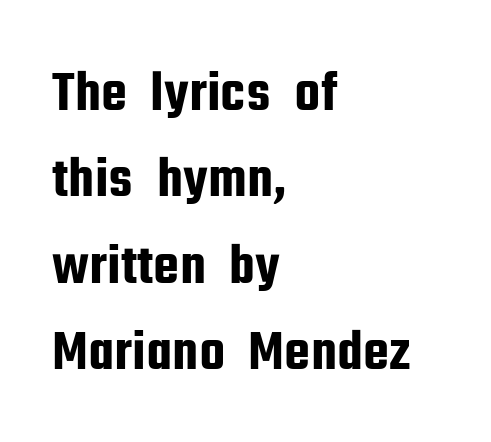
Q: Is the text italic (slanted)? A: No, it is upright.
Q: Is the typeface a serif or a sans-serif typeface? A: Sans-serif.
Q: Is the text underlined? A: No.
Q: How is the paragraph aligned? A: Left-aligned.
Q: Is the spacing between letters normal or unusually wide? A: Normal.
Q: Is the spacing between lines tight, normal or loose? A: Normal.
Q: Width (condensed, normal, or wide)? A: Condensed.
Q: Stroke contrast? A: Low.
Q: x-height? A: Medium.
Q: Monospaced? A: No.
